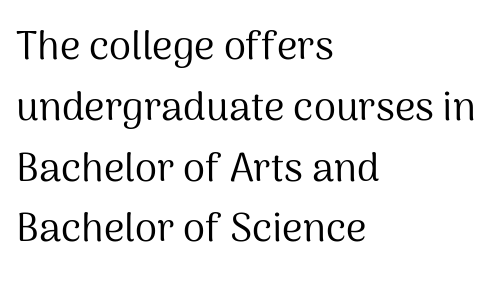
Q: Is the text bold? A: No.
Q: Is the text italic (slanted)? A: No, it is upright.
Q: Is the typeface a serif or a sans-serif typeface? A: Sans-serif.
Q: Is the text underlined? A: No.
Q: How is the paragraph aligned? A: Left-aligned.
Q: Is the spacing between letters normal or unusually wide? A: Normal.
Q: Is the spacing between lines tight, normal or loose? A: Normal.
Q: Width (condensed, normal, or wide)? A: Normal.
Q: Stroke contrast? A: Medium.
Q: x-height? A: Medium.
Q: Monospaced? A: No.
